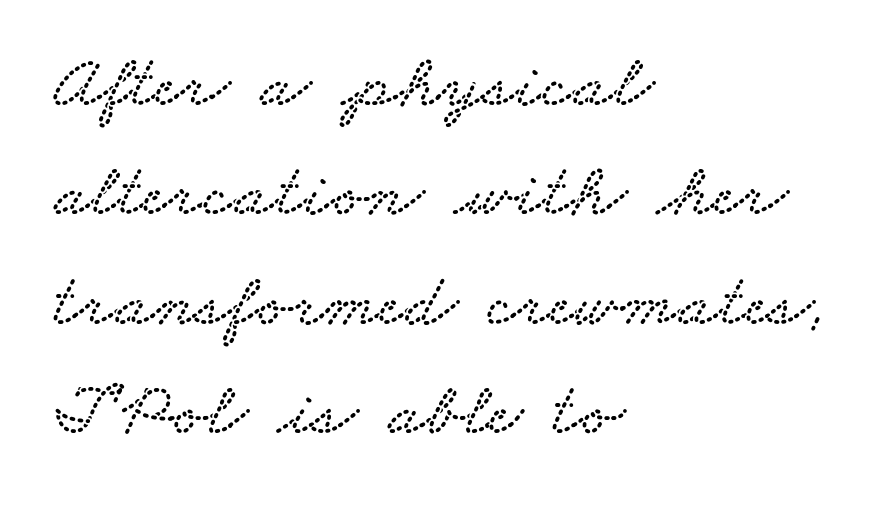
The letterforms sit shoulder to shoulder at normal distance. Every row of glyphs begins at an identical x-position on the left. A typesetter would call this leading conventional body-copy spacing. Think of a printed novel: that variable character pitch is what you see here.
